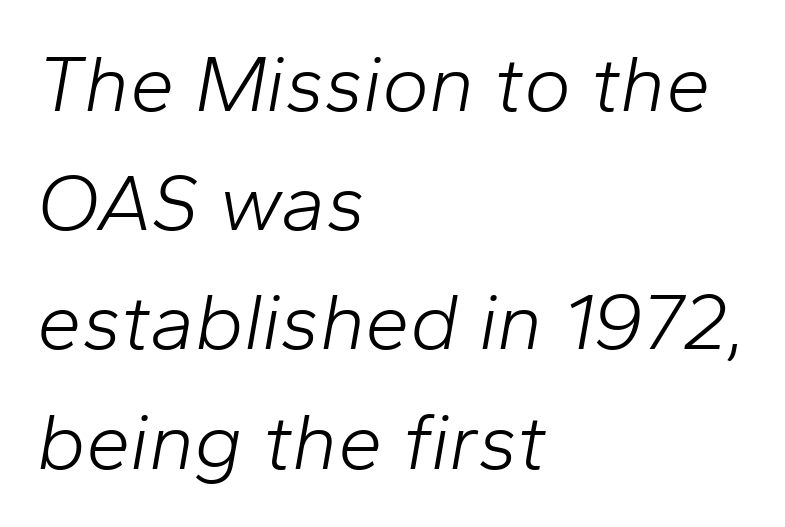
The image shows 80 px light type, italic (leaning right); set left-aligned, normal line spacing (1.49x), normal letter spacing, not underlined; low stroke contrast and a medium x-height.
